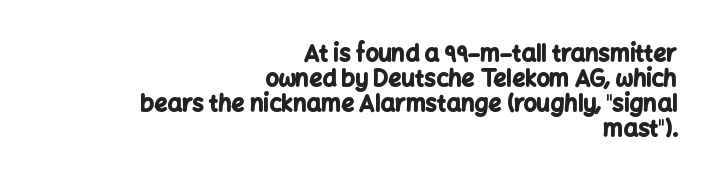
Q: Is the text bold? A: Yes.
Q: Is the text italic (slanted)? A: No, it is upright.
Q: Is the text underlined? A: No.
Q: How is the paragraph aligned? A: Right-aligned.
Q: Is the spacing between letters normal or unusually wide? A: Normal.
Q: Is the spacing between lines tight, normal or loose? A: Tight.
